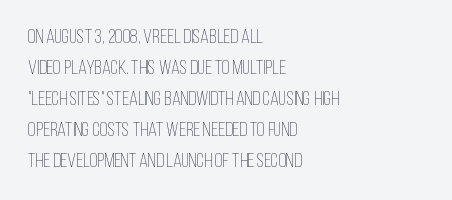
{"italic": "no", "bold": "no", "underline": "no", "align": "left", "line_spacing": "normal", "line_spacing_ratio": 1.55, "letter_spacing": "normal", "letter_spacing_em": 0.0, "glyph_px": 20}
